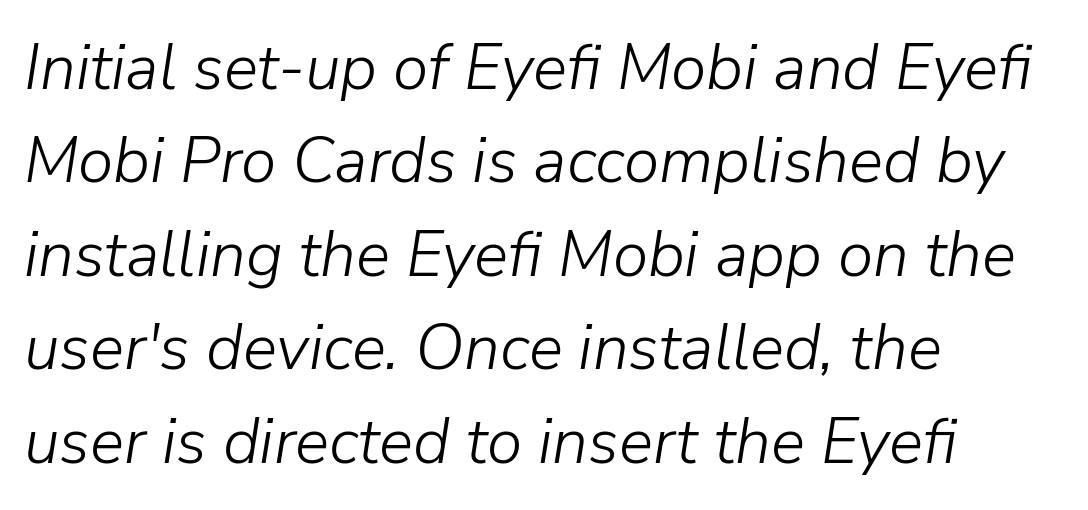
The image shows 64 px light type, italic (leaning right); set left-aligned, normal line spacing (1.46x), normal letter spacing, not underlined; low stroke contrast and a medium x-height.
